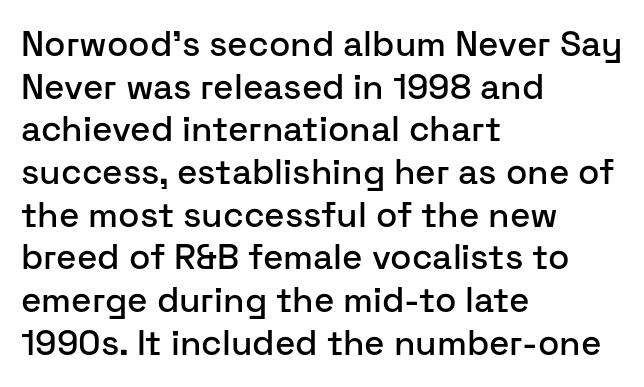
{"serif": "no", "italic": "no", "width": "normal", "stroke_contrast": "low", "x_height": "medium", "monospaced": "no", "underline": "no", "align": "left", "line_spacing_ratio": 1.22, "letter_spacing": "normal", "letter_spacing_em": 0.0, "glyph_px": 35}
